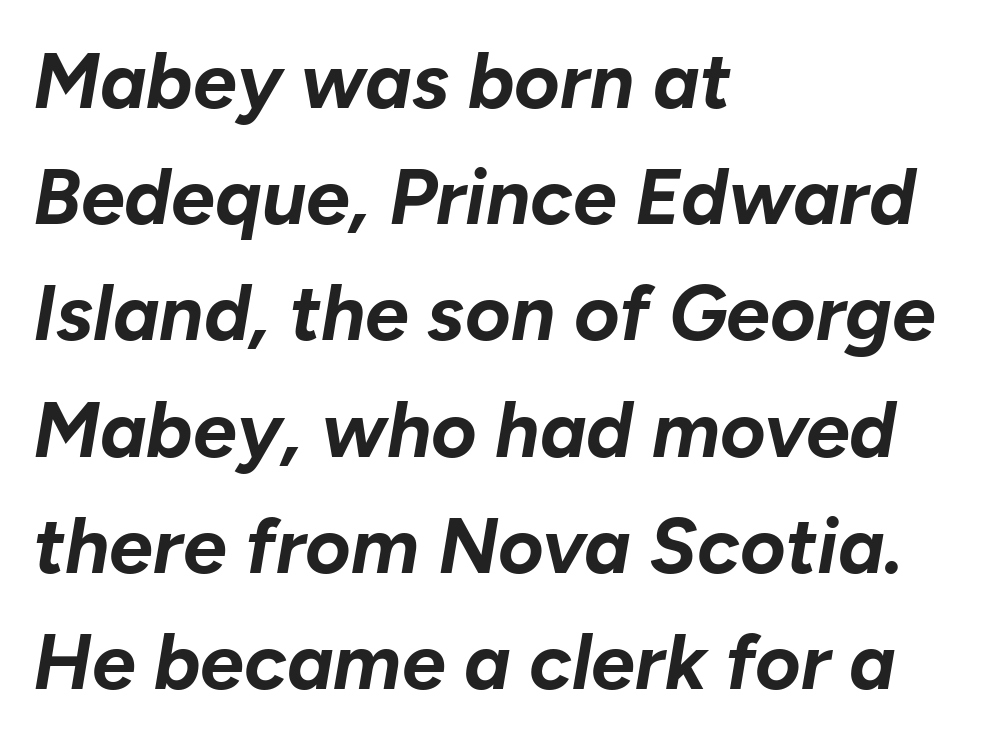
The image shows 78 px bold type, italic (leaning right); set left-aligned, normal line spacing (1.49x), normal letter spacing, not underlined; low stroke contrast and a medium x-height.
